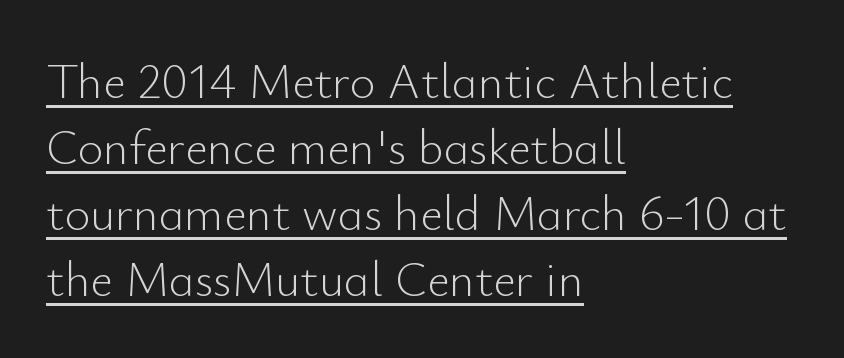
The image shows 49 px light sans-serif type, upright; set left-aligned, normal line spacing (1.35x), normal letter spacing, underlined; low stroke contrast and a small x-height.
